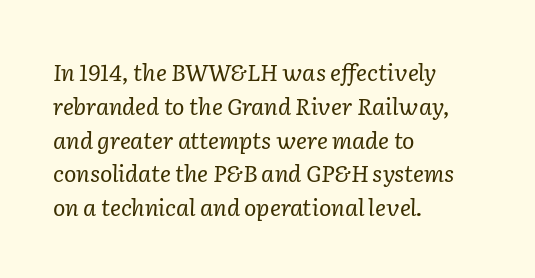
These lines stack with their left ends in a neat column. Caption: standard tracking, unaltered. Normally led — the rows are evenly, conventionally spaced. The typesetting does not lean heavy: it is not bold. Rule under the text: the space is simply empty. The letters are slanted; this is an italic face.
